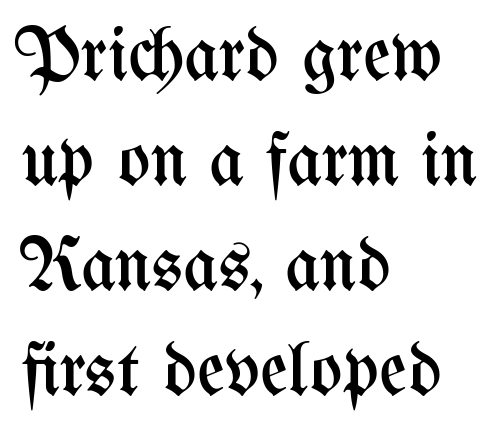
{"italic": "no", "bold": "no", "weight": "regular", "width": "condensed", "stroke_contrast": "medium", "x_height": "medium", "monospaced": "no", "underline": "no", "align": "left", "line_spacing": "normal", "line_spacing_ratio": 1.38, "letter_spacing": "normal", "letter_spacing_em": 0.0, "glyph_px": 76}
